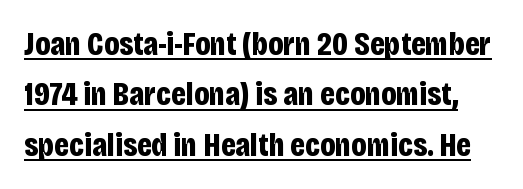
The image shows 33 px bold, condensed sans-serif type, upright; set normal line spacing (1.53x), normal letter spacing, underlined; low stroke contrast and a large x-height.
